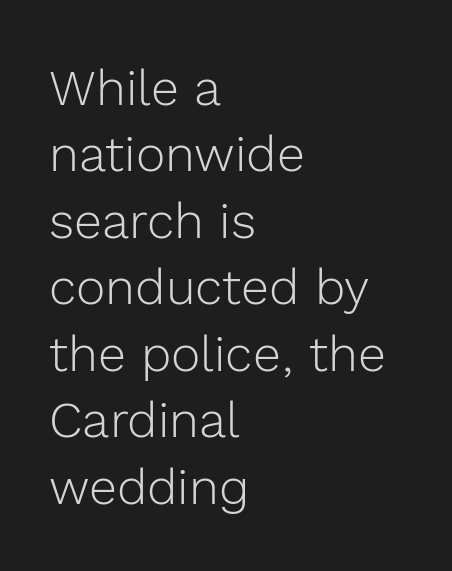
The lines in this sample share a left origin and differ only in where they stop. These lines are rendered in a variable-pitch font. The space directly below the letters is spotless. The letters stand upright; this is a roman face. Nope, no serifs anywhere on these letters. Notice how descenders clear the ascenders below comfortably — that's standard leading.
